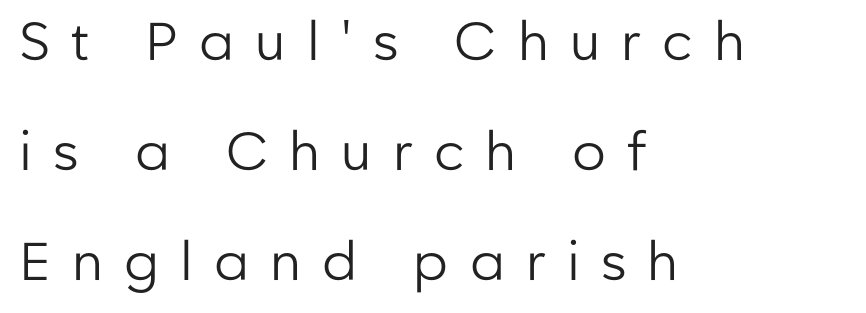
{"serif": "no", "italic": "no", "bold": "no", "weight": "regular", "width": "normal", "stroke_contrast": "low", "x_height": "medium", "monospaced": "no", "underline": "no", "align": "left", "line_spacing": "loose", "line_spacing_ratio": 2.08, "letter_spacing": "wide", "letter_spacing_em": 0.4, "glyph_px": 53}
